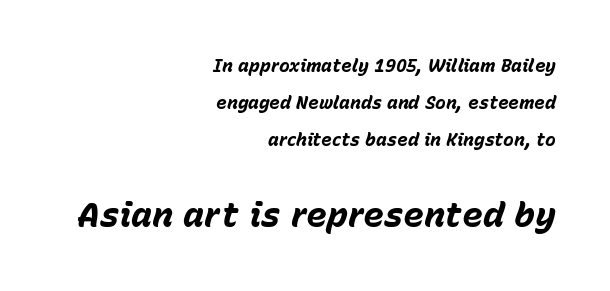
Yep, that's italic — everything's leaning. These lines stand farther apart than default settings would place them. The zone under the glyphs is completely vacant. The typesetting leans heavy: a genuine bold.
